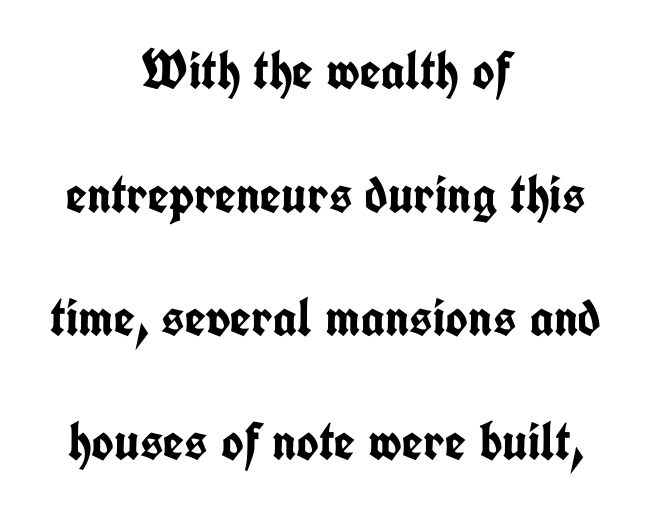
The image shows 54 px semibold, condensed sans-serif type, upright; set centered, loose line spacing (2.29x), normal letter spacing, not underlined; low stroke contrast and a medium x-height.
